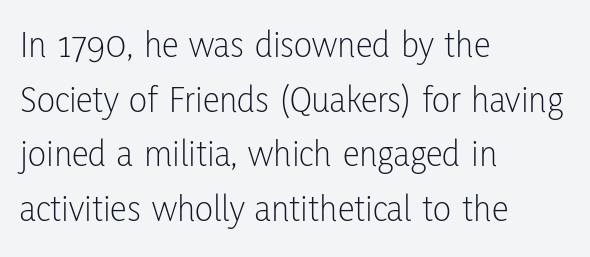
Stroke thickness stays within the range of a standard reading face or lighter. These lines are rendered in a variable-pitch font. The letters carry no serifs — their stems end cleanly without finishing strokes. Layout note: lines flush left.
